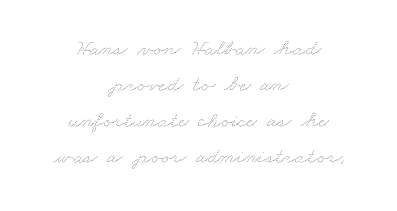
{"bold": "no", "underline": "no", "align": "center", "line_spacing": "normal", "line_spacing_ratio": 1.57, "letter_spacing": "normal", "letter_spacing_em": 0.0, "glyph_px": 23}
